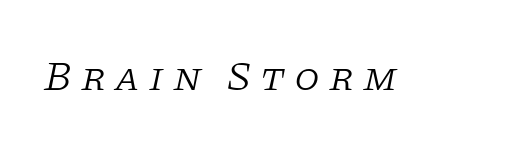
The image shows 41 px light serif type, italic (leaning right); set unusually wide letter spacing (+0.22 em), not underlined; low stroke contrast and a large x-height.
